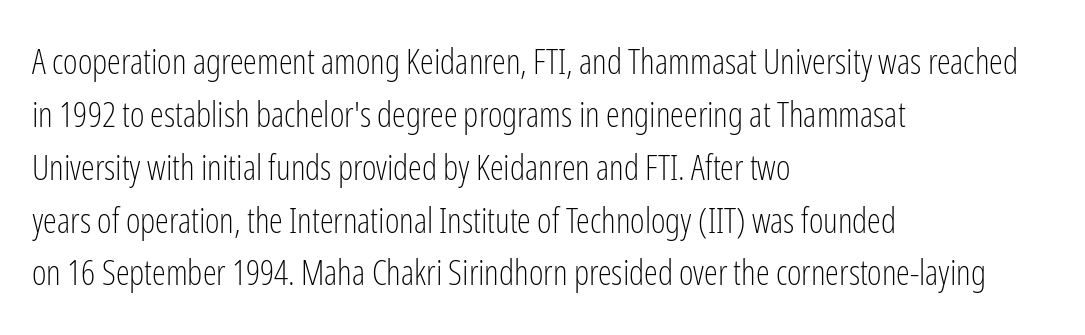
The image shows 35 px light, condensed sans-serif type, upright; set left-aligned, normal line spacing (1.51x), normal letter spacing, not underlined; low stroke contrast and a medium x-height.
